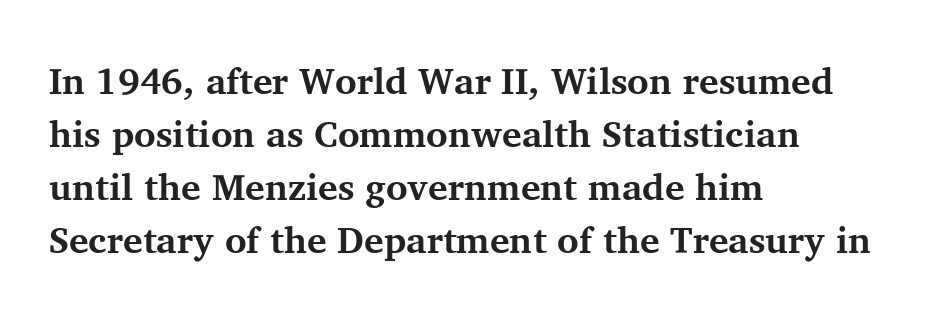
Q: Is the text bold? A: Yes.
Q: Is the text italic (slanted)? A: No, it is upright.
Q: Is the typeface a serif or a sans-serif typeface? A: Serif.
Q: Is the text underlined? A: No.
Q: How is the paragraph aligned? A: Left-aligned.
Q: Is the spacing between letters normal or unusually wide? A: Normal.
Q: Is the spacing between lines tight, normal or loose? A: Normal.
Q: Width (condensed, normal, or wide)? A: Normal.
Q: Stroke contrast? A: Medium.
Q: x-height? A: Medium.
Q: Monospaced? A: No.
